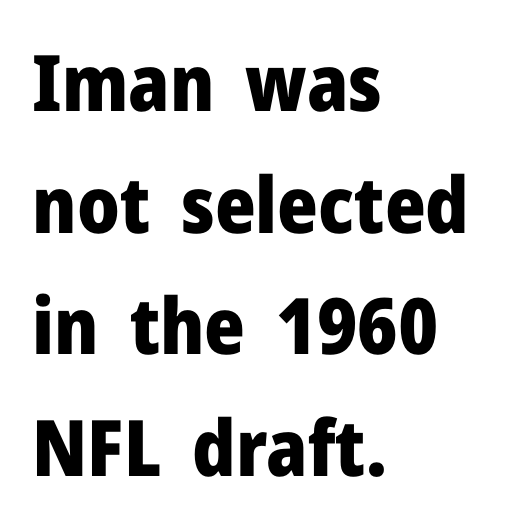
The image shows 78 px heavy sans-serif type, upright; set left-aligned, normal line spacing (1.56x), normal letter spacing, not underlined; low stroke contrast and a medium x-height.
